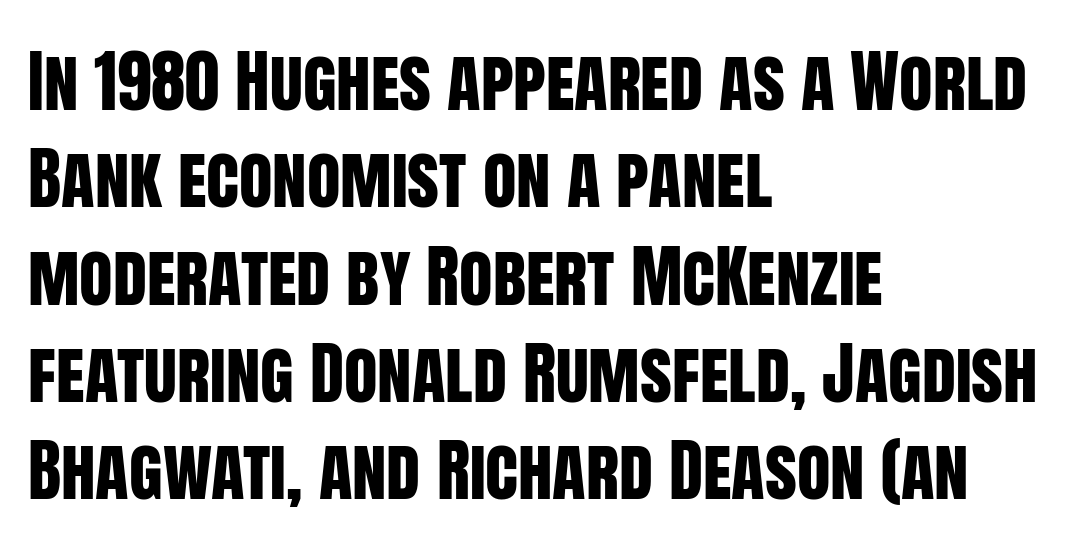
{"serif": "no", "italic": "no", "width": "condensed", "stroke_contrast": "low", "x_height": "large", "monospaced": "no", "underline": "no", "align": "left", "line_spacing": "normal", "line_spacing_ratio": 1.41, "letter_spacing": "normal", "letter_spacing_em": 0.0, "glyph_px": 69}
